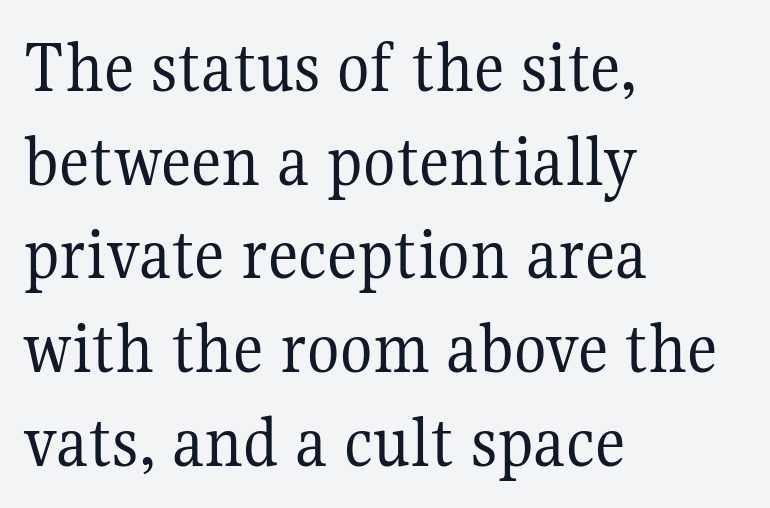
The rendering shows small feet on the letterforms — a serif design. Reading down the column, the eye jumps a familiar distance to each next line. Is this a fixed-width face? No — the glyphs have proportional, varying widths. The string is rendered with underlining switched off.
